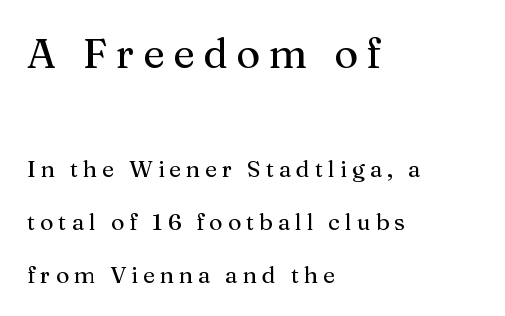
Q: Is the text italic (slanted)? A: No, it is upright.
Q: Is the typeface a serif or a sans-serif typeface? A: Serif.
Q: Is the text underlined? A: No.
Q: How is the paragraph aligned? A: Left-aligned.
Q: Is the spacing between letters normal or unusually wide? A: Unusually wide.
Q: Is the spacing between lines tight, normal or loose? A: Loose.
Q: Which block of text is set in a larger size, the first (top) or the second (bottom)? A: The first (top) one.
Q: Width (condensed, normal, or wide)? A: Normal.
Q: Stroke contrast? A: Medium.
Q: x-height? A: Medium.
Q: Monospaced? A: No.
